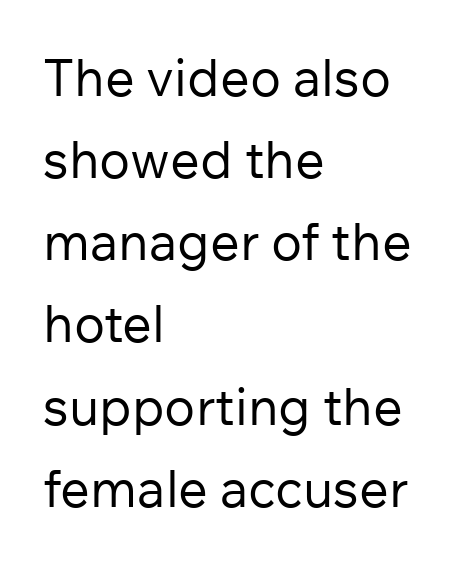
Does the copy run flush right? No — it runs flush left. A typesetter would mark this as roman, not italic. Spacing verdict: proportional, widths tailored to each character. One glance says typical: line gaps are just what's usual.
